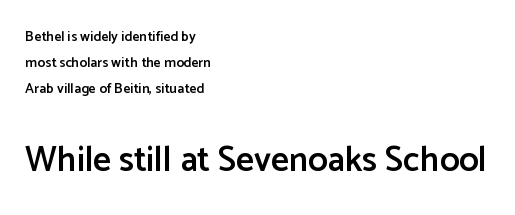
The image shows 35 px semibold sans-serif type, upright; set left-aligned, line spacing 1.87x, normal letter spacing, not underlined; the second (bottom) block is 2.5x larger; low stroke contrast and a medium x-height.
